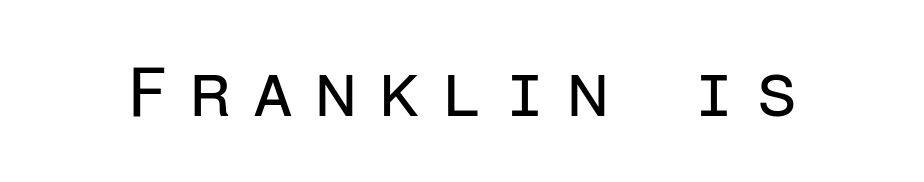
{"serif": "no", "italic": "no", "bold": "no", "weight": "regular", "width": "normal", "stroke_contrast": "low", "x_height": "medium", "monospaced": "yes", "underline": "no", "letter_spacing": "wide", "letter_spacing_em": 0.27, "glyph_px": 71}
